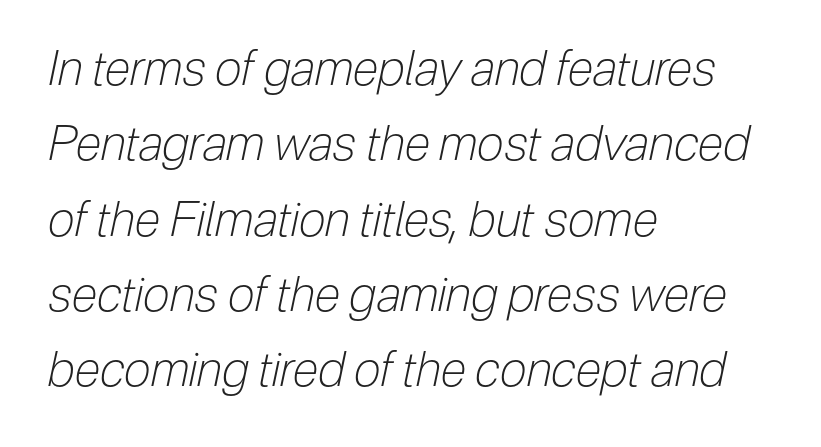
The image shows 48 px light, condensed type, italic (leaning right); set left-aligned, normal line spacing (1.57x), normal letter spacing, not underlined; low stroke contrast and a medium x-height.
